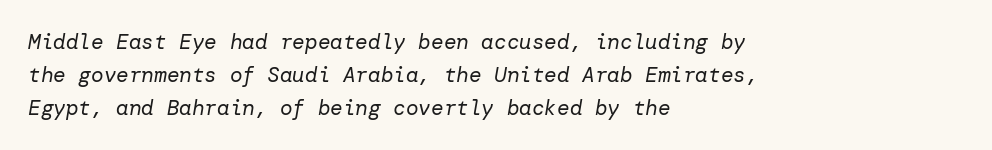
{"italic": "yes", "lean": "right", "slant_degrees": 10, "bold": "no", "underline": "no", "align": "left", "line_spacing": "normal", "line_spacing_ratio": 1.57, "letter_spacing": "normal", "letter_spacing_em": 0.0, "glyph_px": 21}
